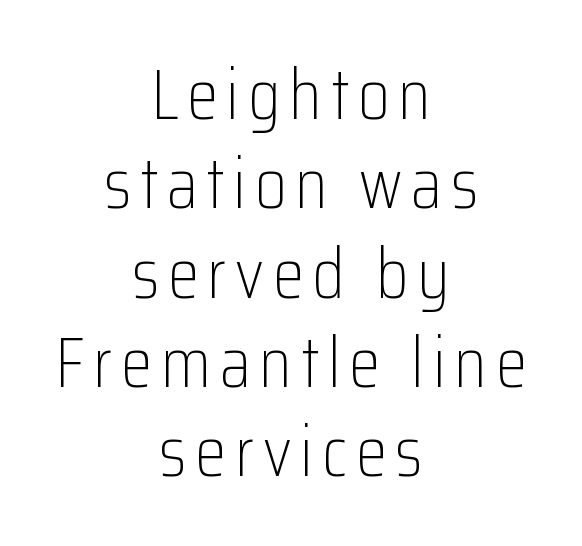
{"serif": "no", "italic": "no", "bold": "no", "weight": "light", "width": "condensed", "stroke_contrast": "low", "x_height": "medium", "monospaced": "no", "underline": "no", "align": "center", "line_spacing_ratio": 1.24, "glyph_px": 72}
